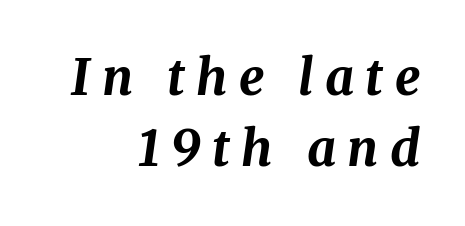
Q: Is the text bold? A: Yes.
Q: Is the text italic (slanted)? A: Yes, it leans right by about 8 degrees.
Q: Is the text underlined? A: No.
Q: How is the paragraph aligned? A: Right-aligned.
Q: Is the spacing between letters normal or unusually wide? A: Unusually wide.
Q: Is the spacing between lines tight, normal or loose? A: Normal.
Q: Width (condensed, normal, or wide)? A: Normal.
Q: Stroke contrast? A: Medium.
Q: x-height? A: Medium.
Q: Monospaced? A: No.
